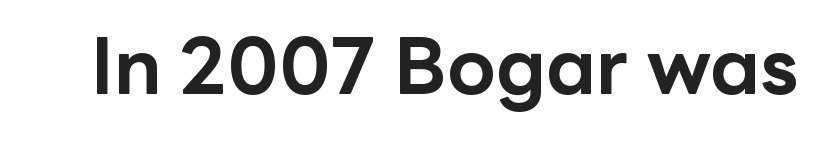
{"serif": "no", "italic": "no", "bold": "yes", "weight": "bold", "width": "normal", "stroke_contrast": "low", "x_height": "medium", "monospaced": "no", "underline": "no", "letter_spacing": "normal", "letter_spacing_em": 0.0, "glyph_px": 78}
